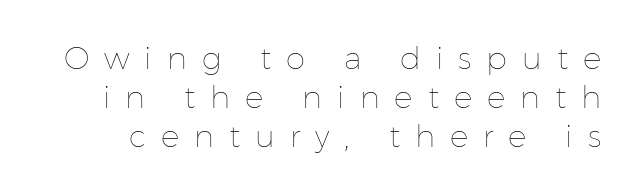
Check under the words: just untouched page. The leading is moderate, giving the passage an even texture. Short note: letters widely spaced. Unlike italic type, these characters show no tilt at all.
